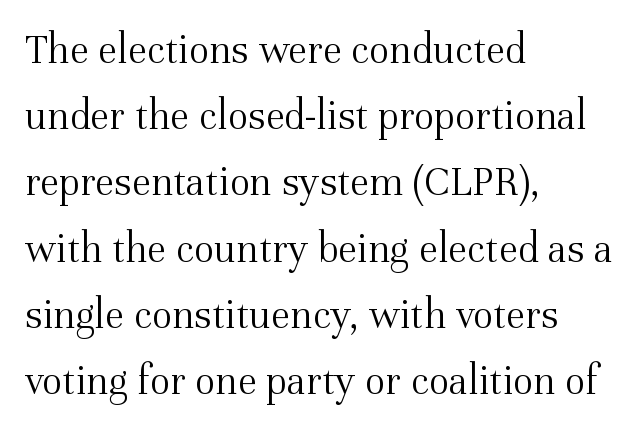
The image shows 43 px light serif type, upright; set left-aligned, normal line spacing (1.54x), normal letter spacing, not underlined; medium stroke contrast and a medium x-height.
